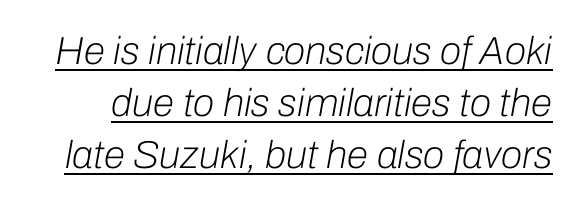
The image shows 39 px light type, italic (leaning right); set normal line spacing (1.33x), normal letter spacing, underlined; low stroke contrast and a medium x-height.
